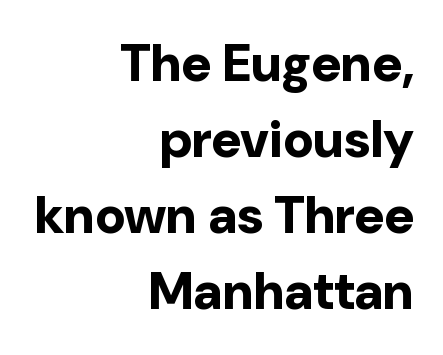
The image shows 52 px bold sans-serif type, upright; set right-aligned, normal line spacing (1.46x), normal letter spacing, not underlined; low stroke contrast and a medium x-height.
